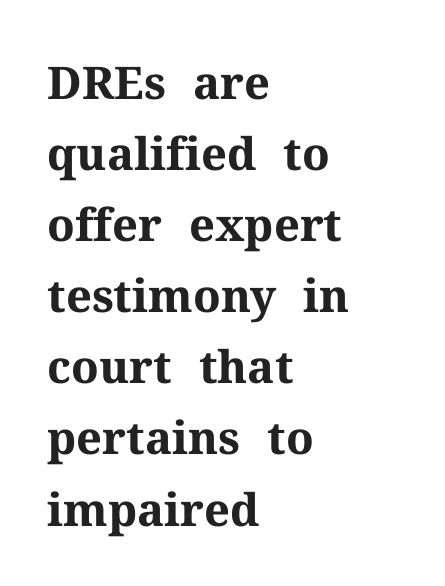
Q: Is the text bold? A: Yes.
Q: Is the text italic (slanted)? A: No, it is upright.
Q: Is the typeface a serif or a sans-serif typeface? A: Serif.
Q: Is the text underlined? A: No.
Q: How is the paragraph aligned? A: Left-aligned.
Q: Is the spacing between letters normal or unusually wide? A: Normal.
Q: Is the spacing between lines tight, normal or loose? A: Normal.
Q: Width (condensed, normal, or wide)? A: Normal.
Q: Stroke contrast? A: Medium.
Q: x-height? A: Medium.
Q: Monospaced? A: No.
